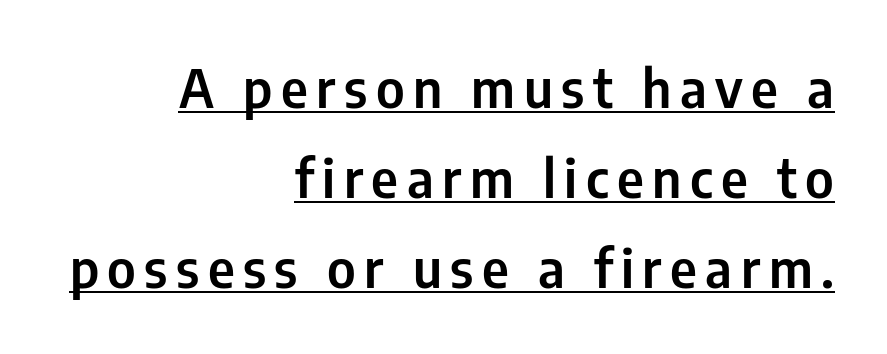
The image shows 53 px condensed sans-serif type, upright; set right-aligned, normal line spacing (1.7x), underlined; low stroke contrast and a medium x-height.
